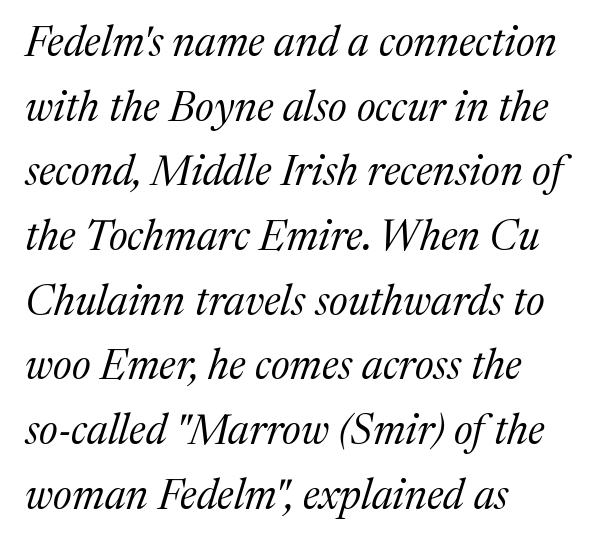
The image shows 42 px regular-weight serif type, italic (leaning right); set left-aligned, normal line spacing (1.54x), normal letter spacing, not underlined; medium stroke contrast and a medium x-height.
